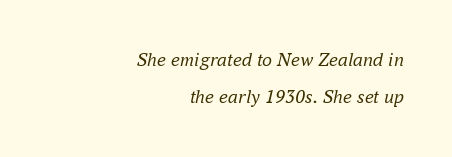
Q: Is the text bold? A: No.
Q: Is the text italic (slanted)? A: Yes, it leans right by about 16 degrees.
Q: Is the text underlined? A: No.
Q: How is the paragraph aligned? A: Right-aligned.
Q: Is the spacing between letters normal or unusually wide? A: Normal.
